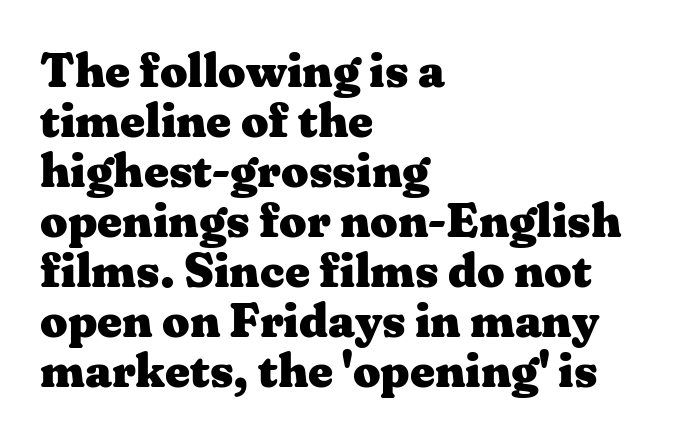
Look at the tracking — it's just the regular setting, nothing added. Think of a printed novel: that variable character pitch is what you see here. The strip under each line holds only bare page. Vertical strokes here are truly vertical. This is serif lettering, the kind often seen in printed books.
